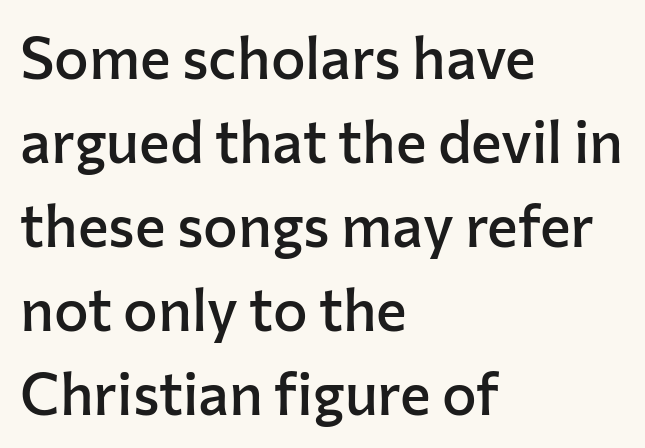
Is this a fixed-width face? No — the glyphs have proportional, varying widths. You can tell from the bare stems that sans-serif type was used. Typesetter's note: demi weight, one step under bold. Reading down the block, your eye returns to a fixed left position each line. The baseline area is clear. Ordinary non-slanted type is in use.
